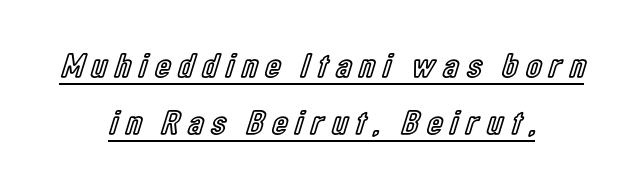
The tracking jumps out immediately: characters are airy and widely separated. Layout note: lines centered. Interline gaps are of average width in this sample. These characters rest on top of a visible drawn line. A typesetter would call this proportional, since set widths differ per character.
